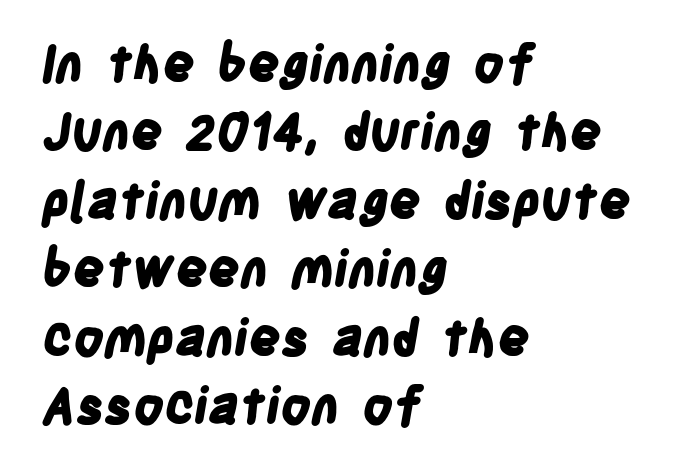
Q: Is the text bold? A: Yes.
Q: Is the typeface a serif or a sans-serif typeface? A: Sans-serif.
Q: Is the text underlined? A: No.
Q: How is the paragraph aligned? A: Left-aligned.
Q: Is the spacing between letters normal or unusually wide? A: Normal.
Q: Is the spacing between lines tight, normal or loose? A: Normal.
Q: Width (condensed, normal, or wide)? A: Condensed.
Q: Stroke contrast? A: Low.
Q: x-height? A: Large.
Q: Monospaced? A: No.
